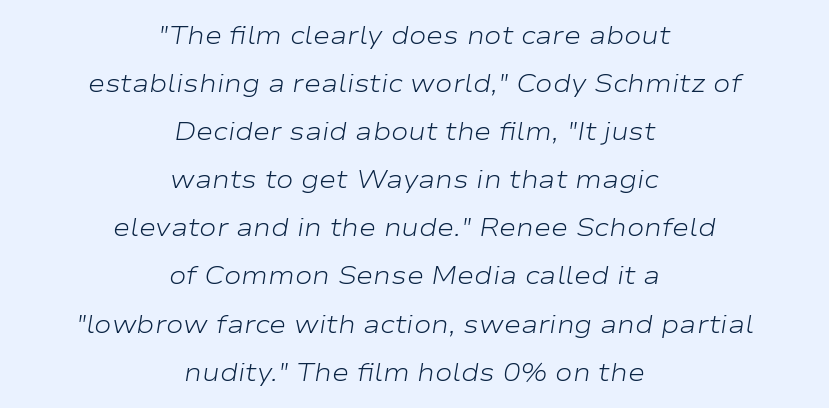
The image shows 26 px text type, italic (leaning right); set centered, line spacing 1.85x, normal letter spacing, not underlined.
